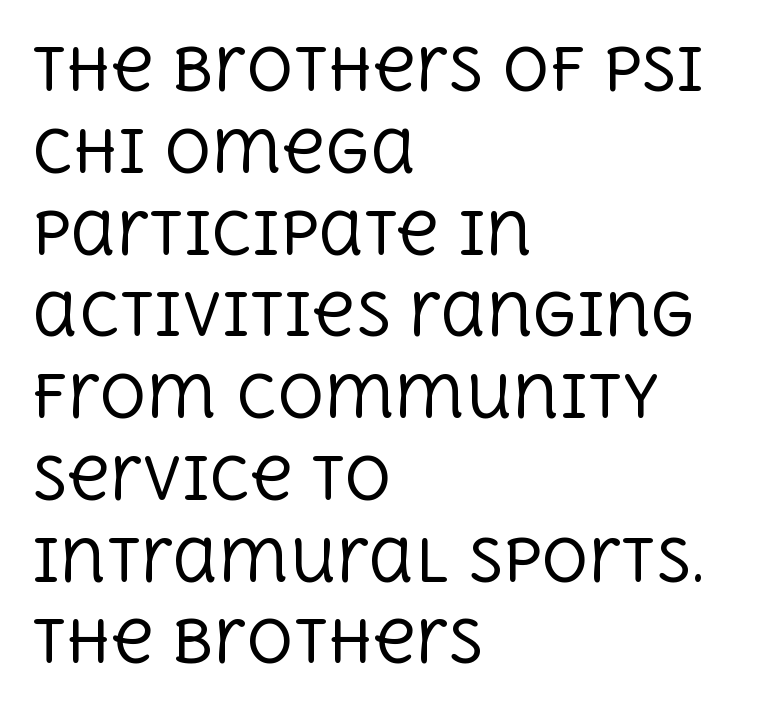
Where is the straight margin? On the left. Here the designer chose a conventional face with non-uniform glyph widths. No heavy texture on the line: the type isn't bold. A clean baseline with only descenders dipping below it. You could call the tracking neutral — neither tight nor loose. Nope, not italic — everything's standing straight.
